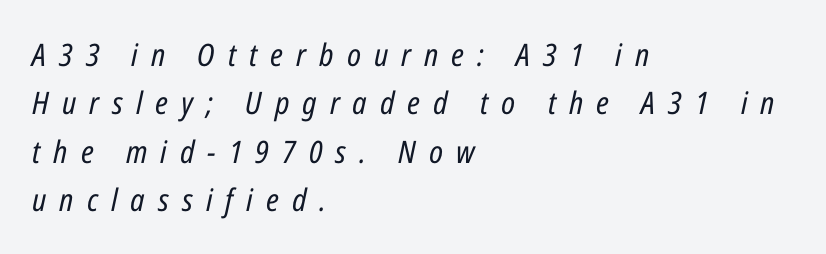
{"italic": "yes", "lean": "right", "slant_degrees": 12, "bold": "no", "weight": "regular", "width": "condensed", "stroke_contrast": "low", "x_height": "medium", "monospaced": "no", "underline": "no", "align": "left", "line_spacing": "normal", "line_spacing_ratio": 1.56, "letter_spacing": "wide", "letter_spacing_em": 0.42, "glyph_px": 31}
